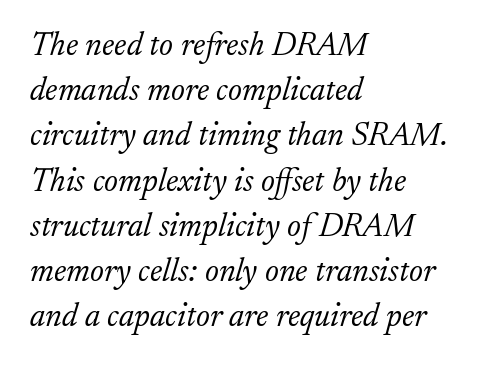
Each word holds together tightly as a unit, with standard inter-letter gaps. The gap between lines stays unmarked. Slanted lettering throughout. Honestly, the row spacing looks completely unremarkable. This rendering employs a face with finishing strokes, i.e., a serif.
